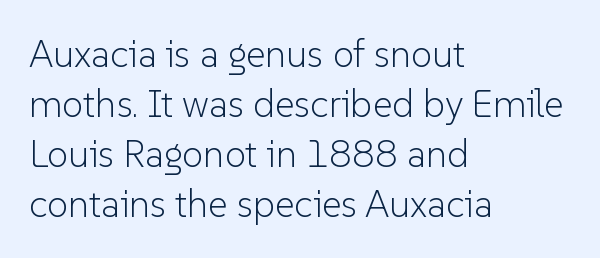
The ragged edge is on the right, which tells us the setting is flush left. Here the designer chose a conventional face with non-uniform glyph widths. This rendering employs a face without finishing strokes, i.e., a sans-serif. Does the lettering tilt? It doesn't — this is upright. Honestly, the row spacing looks completely unremarkable. The space beneath each line is pristine and unruled.
